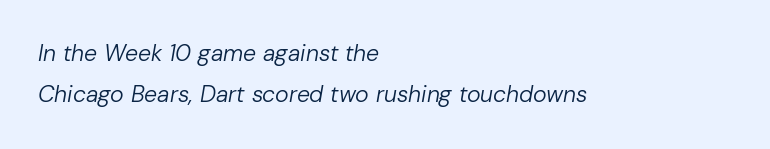
The image shows 23 px text type, italic (leaning right); set left-aligned, line spacing 1.8x, normal letter spacing, not underlined.
